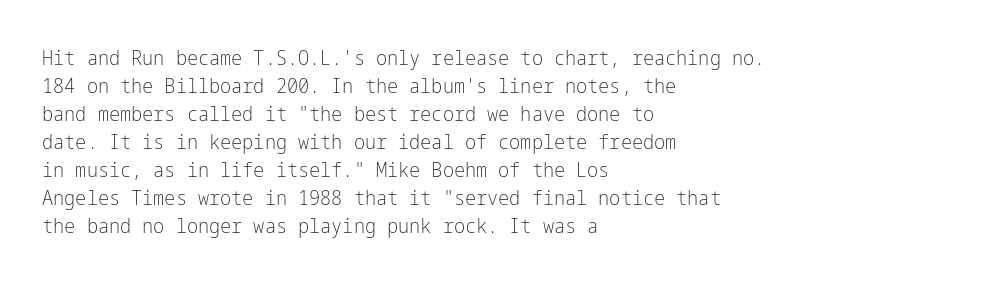
The image shows 21 px text type, upright; set left-aligned, normal line spacing (1.33x), normal letter spacing, not underlined.
